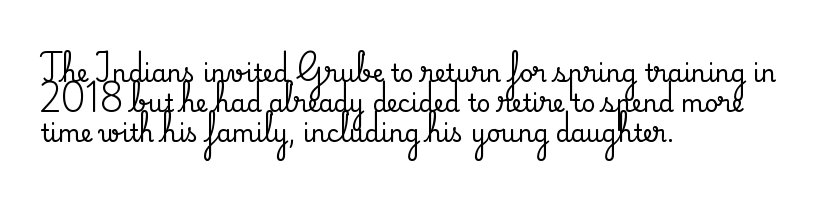
The image shows 24 px text type, upright; set left-aligned, line spacing 1.24x, normal letter spacing, not underlined.
